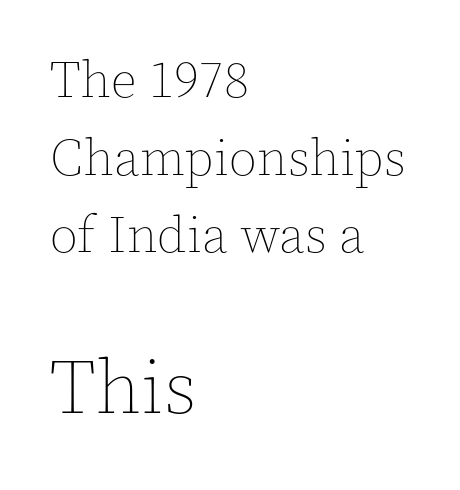
The image shows 76 px thin type, upright; set left-aligned, normal line spacing (1.52x), normal letter spacing, not underlined; the second (bottom) block is 1.49x larger; a medium x-height.
